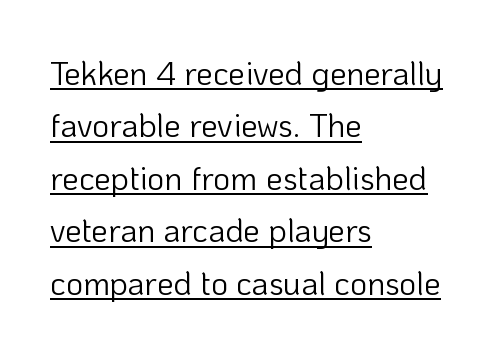
Q: Is the text bold? A: No.
Q: Is the text italic (slanted)? A: No, it is upright.
Q: Is the typeface a serif or a sans-serif typeface? A: Sans-serif.
Q: Is the text underlined? A: Yes.
Q: How is the paragraph aligned? A: Left-aligned.
Q: Is the spacing between letters normal or unusually wide? A: Normal.
Q: Is the spacing between lines tight, normal or loose? A: Normal.
Q: Width (condensed, normal, or wide)? A: Normal.
Q: Stroke contrast? A: Low.
Q: x-height? A: Medium.
Q: Monospaced? A: No.
